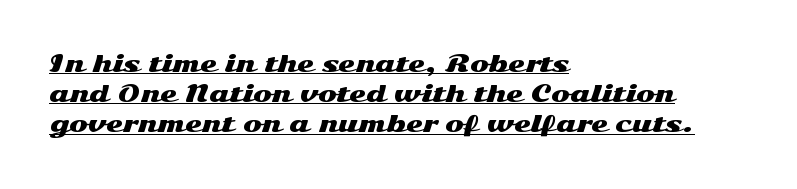
Q: Is the text italic (slanted)? A: Yes.
Q: Is the text underlined? A: Yes.
Q: How is the paragraph aligned? A: Left-aligned.
Q: Is the spacing between letters normal or unusually wide? A: Normal.
Q: Is the spacing between lines tight, normal or loose? A: Normal.
